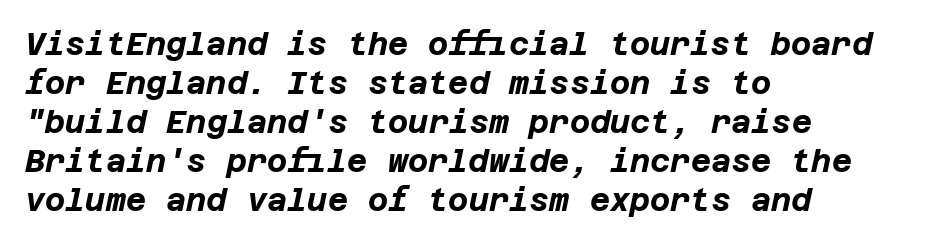
{"italic": "yes", "lean": "right", "slant_degrees": 12, "bold": "yes", "weight": "bold", "width": "normal", "stroke_contrast": "low", "x_height": "large", "underline": "no", "align": "left", "line_spacing": "normal", "line_spacing_ratio": 1.26, "letter_spacing": "normal", "letter_spacing_em": 0.0, "glyph_px": 31}
